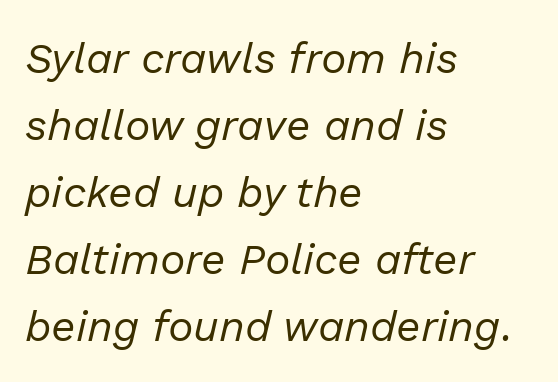
This sample has the flowing, uneven cadence of proportional lettering. Look at the tracking — it's just the regular setting, nothing added. A quiet, ordinary-to-light weight characterises the typeface. Casual observation: everything's shoved over to the left. Vertical spacing — default.
